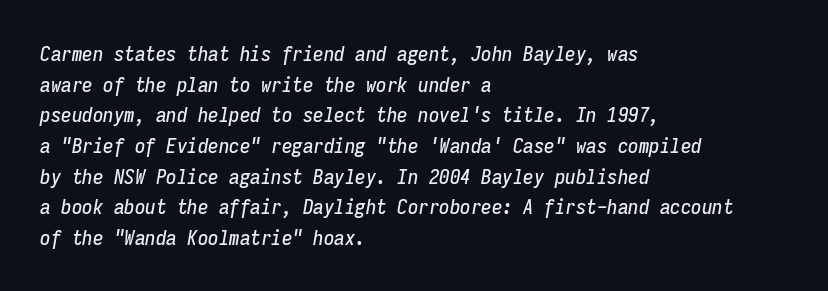
{"italic": "yes", "lean": "right", "slant_degrees": 9, "underline": "no", "align": "left", "line_spacing": "normal", "line_spacing_ratio": 1.46, "letter_spacing": "normal", "letter_spacing_em": 0.0, "glyph_px": 21}
